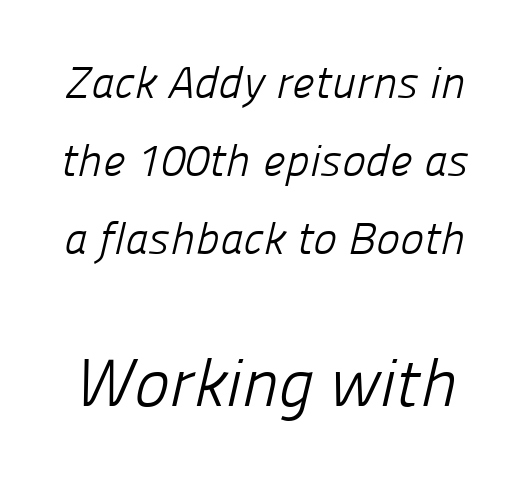
The passage shown is not underscored anywhere. Do the characters align in a grid? No, the font is proportional. A typesetter would call this zero additional tracking. The emphasis by scale lands on block number two, below. Nothing sits at the stroke ends, so this counts as sans-serif.
